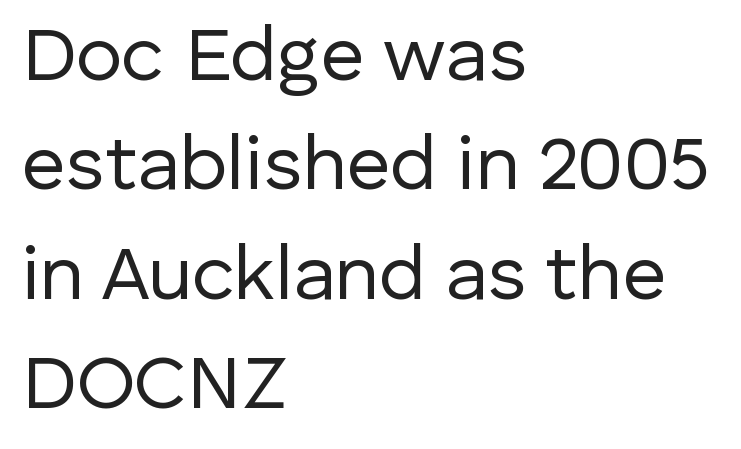
The setting favours the left margin, as ordinary paragraphs usually do. The rows are spaced the way most documents space them. Type without underlining. This sample uses an upright cut, with every glyph sitting square on the baseline. A quiet, ordinary-to-light weight characterises the typeface.
